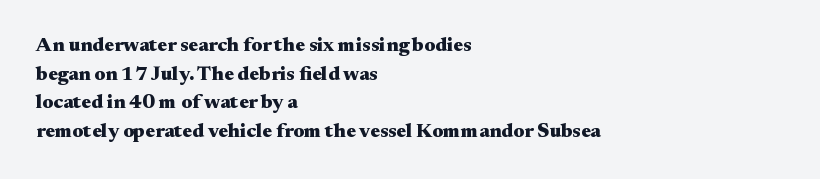
{"italic": "no", "bold": "yes", "underline": "no", "align": "left", "line_spacing": "normal", "line_spacing_ratio": 1.43, "letter_spacing": "normal", "letter_spacing_em": 0.0, "glyph_px": 20}
